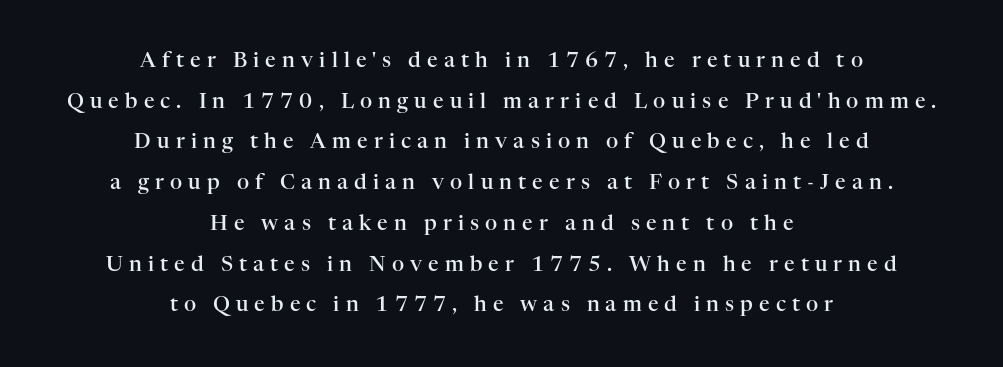
The image shows 21 px text type, upright; set centered, loose line spacing (1.94x), unusually wide letter spacing (+0.29 em), not underlined.
